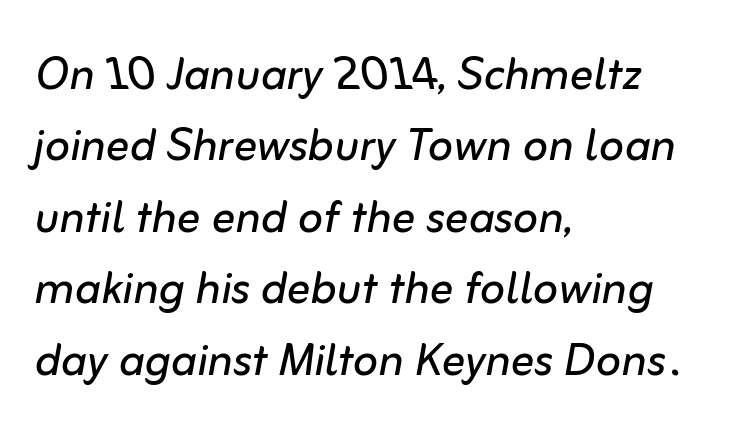
Q: Is the text bold? A: No.
Q: Is the text italic (slanted)? A: Yes, it leans right by about 10 degrees.
Q: Is the text underlined? A: No.
Q: How is the paragraph aligned? A: Left-aligned.
Q: Is the spacing between letters normal or unusually wide? A: Normal.
Q: Width (condensed, normal, or wide)? A: Normal.
Q: Stroke contrast? A: Low.
Q: x-height? A: Medium.
Q: Monospaced? A: No.
